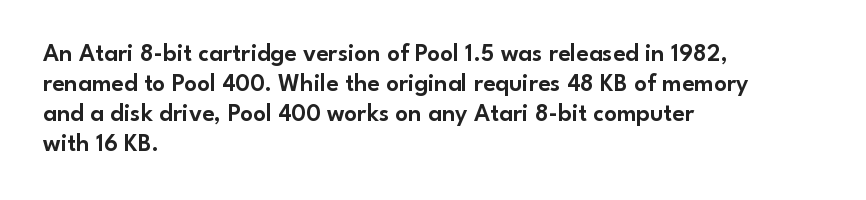
The image shows 25 px text type, upright; set left-aligned, line spacing 1.2x, normal letter spacing, not underlined.
